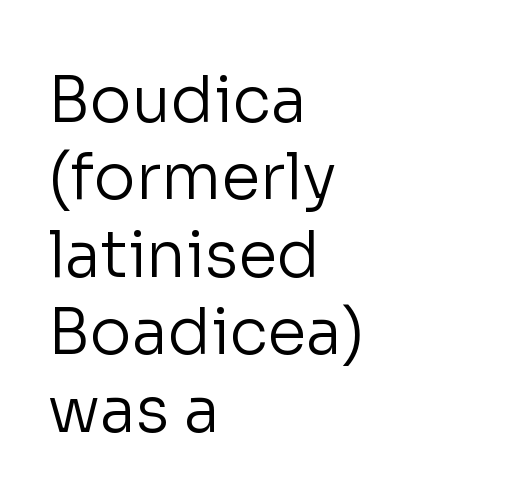
The image shows 63 px regular-weight sans-serif type, upright; set left-aligned, line spacing 1.23x, normal letter spacing, not underlined; low stroke contrast and a medium x-height.
